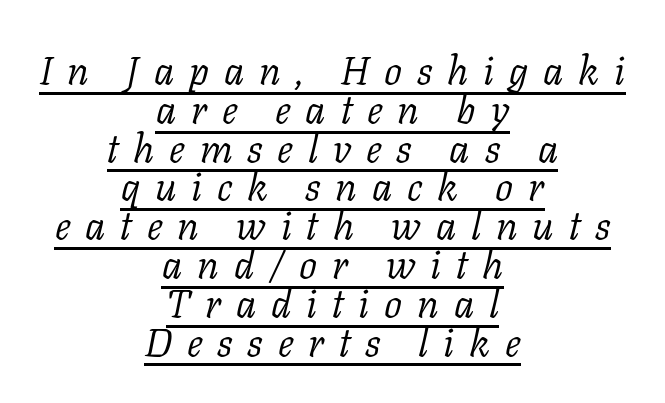
Is this a fixed-width face? No — the glyphs have proportional, varying widths. You can see a thin bar hugging the bottom of the glyphs. Visually the block forms a symmetrical silhouette, jagged on both flanks. An italicized treatment has been applied to the whole sample. Examine the stroke ends and you'll spot serifs. The letterforms sit at book weight or below.
